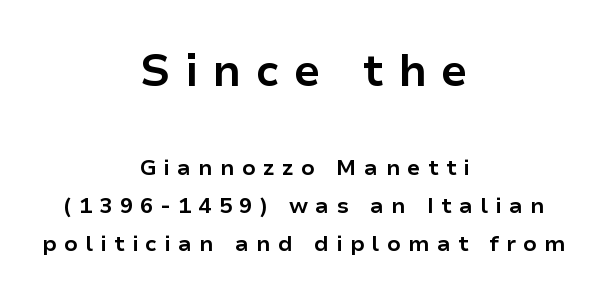
The image shows 44 px bold sans-serif type, upright; set centered, line spacing 1.74x, unusually wide letter spacing (+0.33 em), not underlined; the first (top) block is 2.0x larger; low stroke contrast and a medium x-height.
